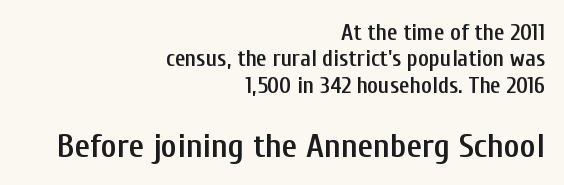
Q: Is the text bold? A: Semi-bold.
Q: Is the text italic (slanted)? A: No, it is upright.
Q: Is the typeface a serif or a sans-serif typeface? A: Sans-serif.
Q: Is the text underlined? A: No.
Q: How is the paragraph aligned? A: Right-aligned.
Q: Is the spacing between letters normal or unusually wide? A: Normal.
Q: Is the spacing between lines tight, normal or loose? A: Tight.
Q: Which block of text is set in a larger size, the first (top) or the second (bottom)? A: The second (bottom) one.
Q: Width (condensed, normal, or wide)? A: Condensed.
Q: Stroke contrast? A: Low.
Q: x-height? A: Medium.
Q: Monospaced? A: No.
